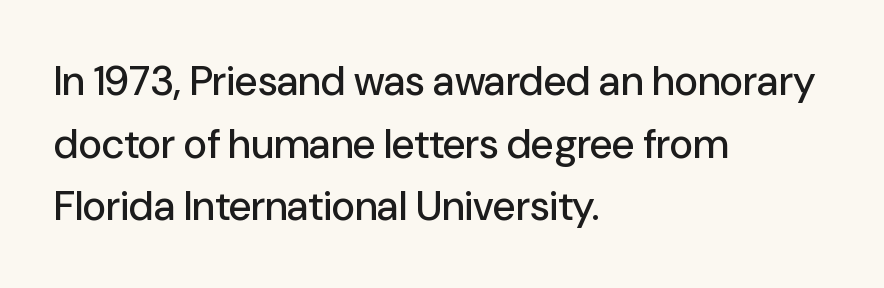
The image shows 41 px sans-serif type, upright; set left-aligned, normal line spacing (1.53x), normal letter spacing, not underlined; low stroke contrast and a medium x-height.
